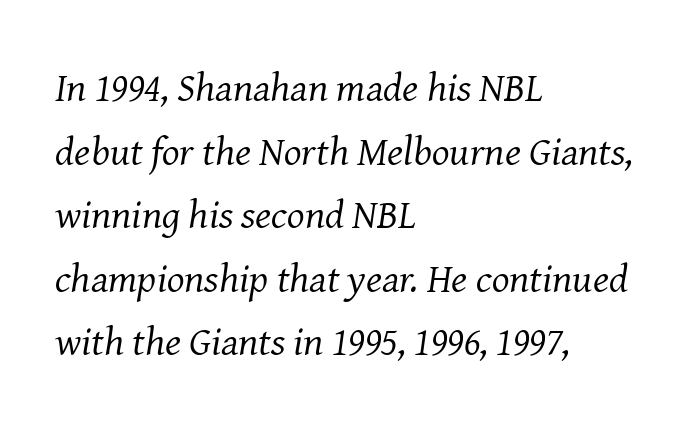
Q: Is the text bold? A: No.
Q: Is the text italic (slanted)? A: Yes, it leans right by about 8 degrees.
Q: Is the typeface a serif or a sans-serif typeface? A: Serif.
Q: Is the text underlined? A: No.
Q: How is the paragraph aligned? A: Left-aligned.
Q: Is the spacing between letters normal or unusually wide? A: Normal.
Q: Is the spacing between lines tight, normal or loose? A: Normal.
Q: Width (condensed, normal, or wide)? A: Normal.
Q: Stroke contrast? A: Medium.
Q: x-height? A: Medium.
Q: Monospaced? A: No.
